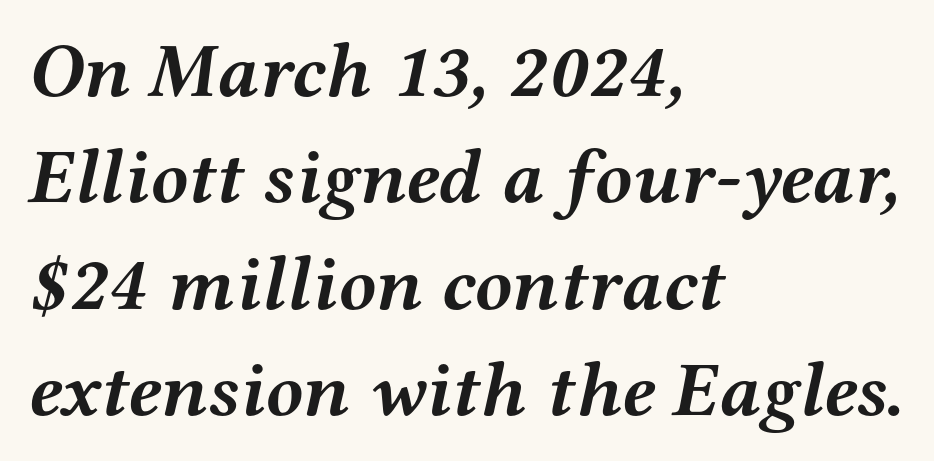
Q: Is the text bold? A: Yes.
Q: Is the text italic (slanted)? A: Yes, it leans right by about 12 degrees.
Q: Is the typeface a serif or a sans-serif typeface? A: Serif.
Q: Is the text underlined? A: No.
Q: How is the paragraph aligned? A: Left-aligned.
Q: Is the spacing between letters normal or unusually wide? A: Normal.
Q: Is the spacing between lines tight, normal or loose? A: Normal.
Q: Width (condensed, normal, or wide)? A: Wide.
Q: Stroke contrast? A: Medium.
Q: x-height? A: Medium.
Q: Monospaced? A: No.
